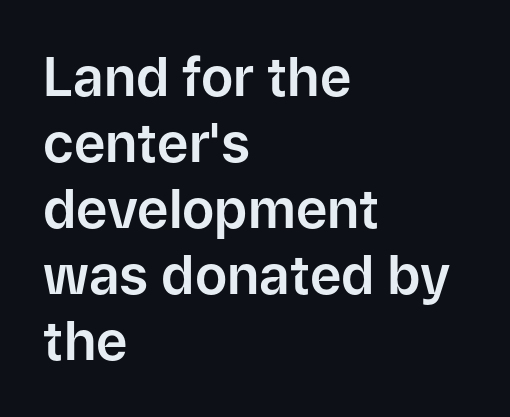
Q: Is the text italic (slanted)? A: No, it is upright.
Q: Is the typeface a serif or a sans-serif typeface? A: Sans-serif.
Q: Is the text underlined? A: No.
Q: How is the paragraph aligned? A: Left-aligned.
Q: Is the spacing between letters normal or unusually wide? A: Normal.
Q: Width (condensed, normal, or wide)? A: Normal.
Q: Stroke contrast? A: Low.
Q: x-height? A: Medium.
Q: Monospaced? A: No.
